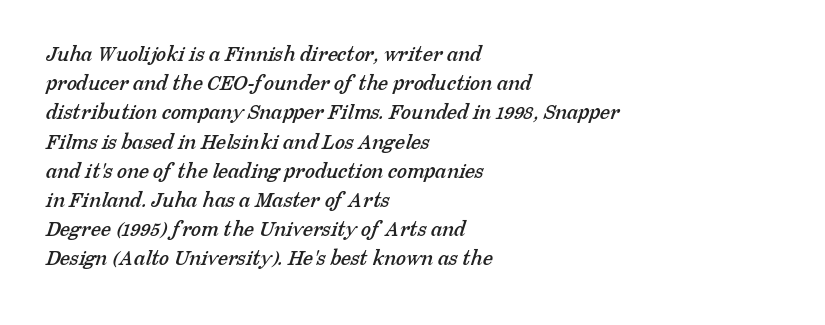
{"underline": "no", "align": "left", "line_spacing": "normal", "line_spacing_ratio": 1.27, "letter_spacing": "normal", "letter_spacing_em": 0.0, "glyph_px": 23}
